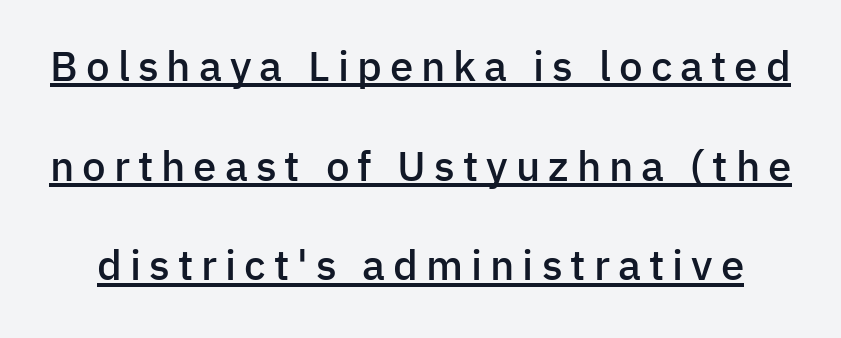
{"serif": "no", "italic": "no", "bold": "semi", "weight": "semibold", "width": "normal", "stroke_contrast": "low", "x_height": "medium", "monospaced": "no", "underline": "yes", "line_spacing": "loose", "line_spacing_ratio": 2.37, "glyph_px": 42}
